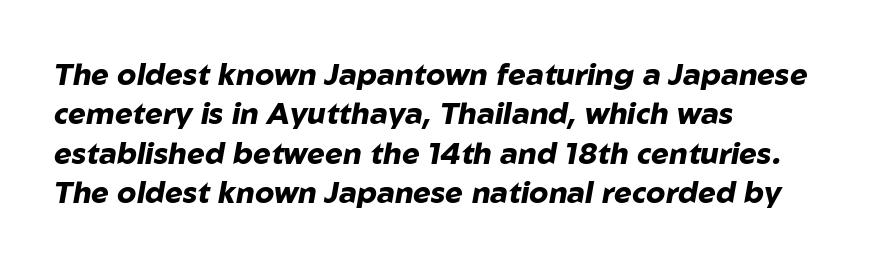
Q: Is the text bold? A: Yes.
Q: Is the text italic (slanted)? A: Yes, it leans right by about 10 degrees.
Q: Is the text underlined? A: No.
Q: How is the paragraph aligned? A: Left-aligned.
Q: Is the spacing between letters normal or unusually wide? A: Normal.
Q: Is the spacing between lines tight, normal or loose? A: Normal.
Q: Width (condensed, normal, or wide)? A: Normal.
Q: Stroke contrast? A: Low.
Q: x-height? A: Medium.
Q: Monospaced? A: No.
